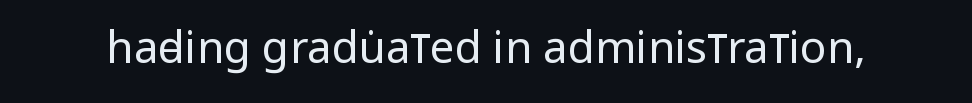
The image shows 44 px regular-weight, condensed sans-serif type, upright; set normal letter spacing, not underlined; low stroke contrast and a large x-height.
